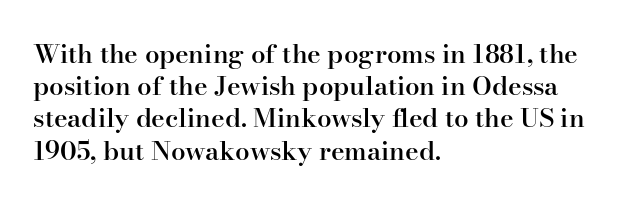
{"italic": "no", "bold": "semi", "underline": "no", "align": "left", "line_spacing_ratio": 1.24, "letter_spacing": "normal", "letter_spacing_em": 0.0, "glyph_px": 26}
